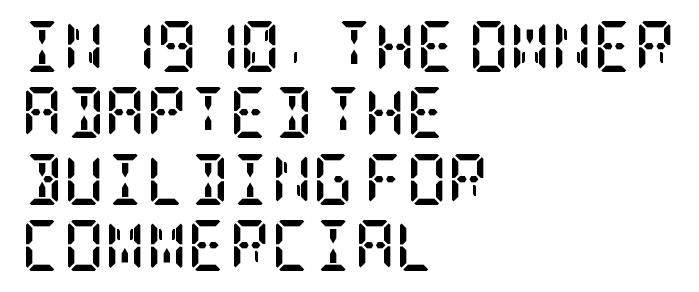
{"serif": "yes", "italic": "no", "bold": "yes", "weight": "semibold", "width": "condensed", "stroke_contrast": "low", "x_height": "large", "underline": "no", "align": "left", "line_spacing": "normal", "line_spacing_ratio": 1.3, "letter_spacing": "normal", "letter_spacing_em": 0.0, "glyph_px": 51}
